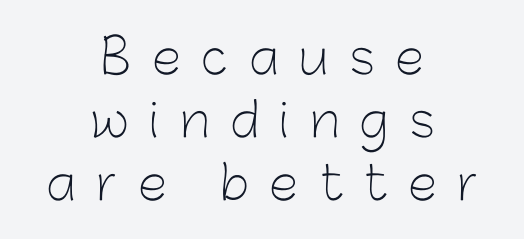
The tracking jumps out immediately: characters are airy and widely separated. Honestly, there is no underline to notice here at all. Is this a sans? Yes — the strokes have no serifs. Every stem runs plumb, perpendicular to the baseline.
